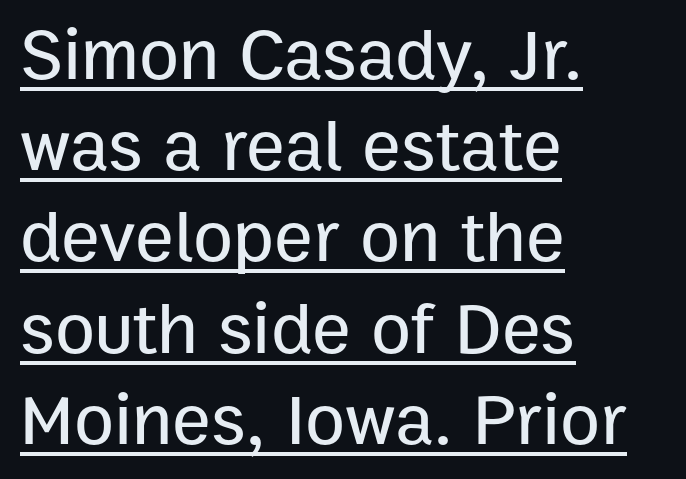
The image shows 73 px sans-serif type, upright; set left-aligned, normal line spacing (1.25x), normal letter spacing, underlined; low stroke contrast and a medium x-height.
